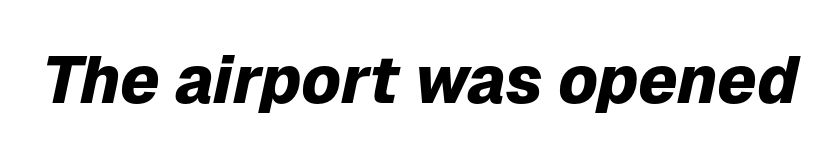
{"italic": "yes", "lean": "right", "slant_degrees": 12, "bold": "yes", "weight": "heavy", "width": "normal", "stroke_contrast": "low", "x_height": "medium", "monospaced": "no", "underline": "no", "letter_spacing": "normal", "letter_spacing_em": 0.0, "glyph_px": 66}
